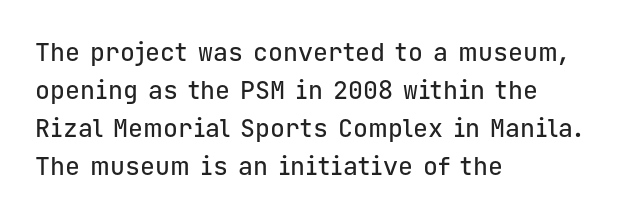
Q: Is the text italic (slanted)? A: No, it is upright.
Q: Is the text underlined? A: No.
Q: How is the paragraph aligned? A: Left-aligned.
Q: Is the spacing between letters normal or unusually wide? A: Normal.
Q: Is the spacing between lines tight, normal or loose? A: Normal.
